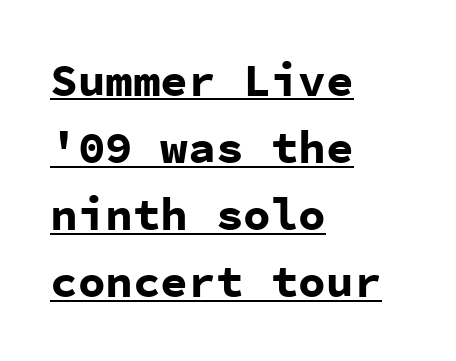
Upright lettering throughout. Horizontally, the lines are justified to the leading edge only. This rendering features underlined lettering. Typesetter's note: full bold, strokes at maximum text heaviness. Typographically, this falls in the sans-serif category. The letters sit at their default tracking, neither squeezed nor spread.
